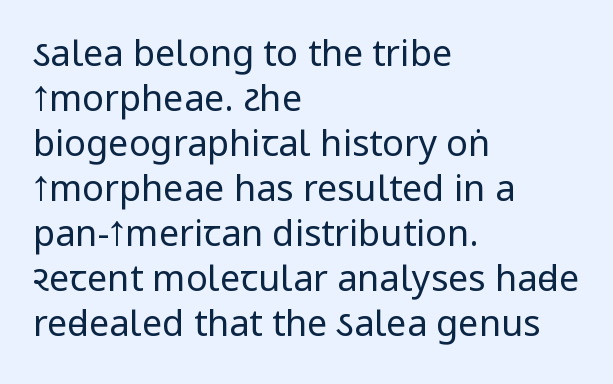
Q: Is the text bold? A: No.
Q: Is the text italic (slanted)? A: No, it is upright.
Q: Is the typeface a serif or a sans-serif typeface? A: Sans-serif.
Q: Is the text underlined? A: No.
Q: How is the paragraph aligned? A: Left-aligned.
Q: Is the spacing between letters normal or unusually wide? A: Normal.
Q: Is the spacing between lines tight, normal or loose? A: Normal.
Q: Width (condensed, normal, or wide)? A: Condensed.
Q: Stroke contrast? A: Low.
